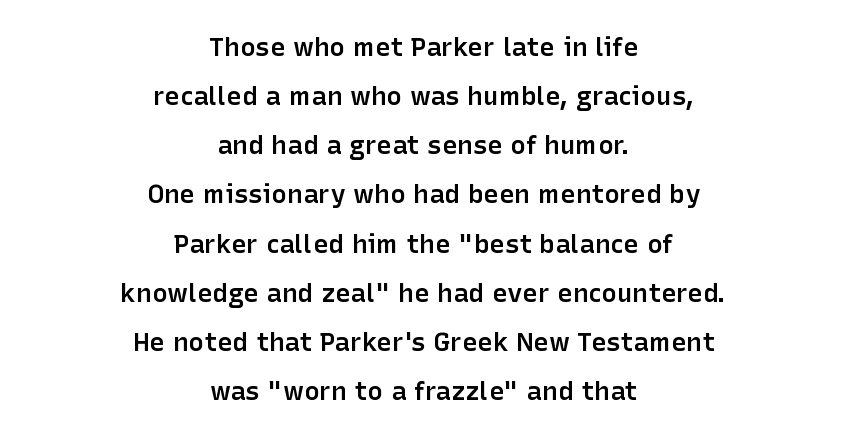
Q: Is the text bold? A: Semi-bold.
Q: Is the text italic (slanted)? A: No, it is upright.
Q: Is the text underlined? A: No.
Q: How is the paragraph aligned? A: Centered.
Q: Is the spacing between letters normal or unusually wide? A: Normal.
